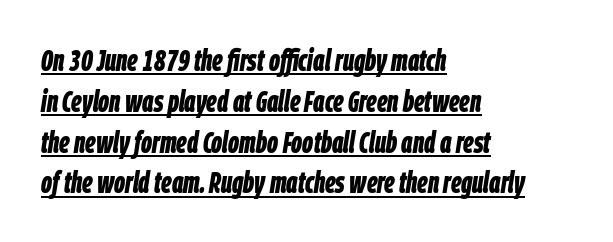
Alignment: flush left. The letters advance in unequal steps, a hallmark of proportional type. Glance below the letters and you will spot a drawn line. Quick note: interline space is typical.
